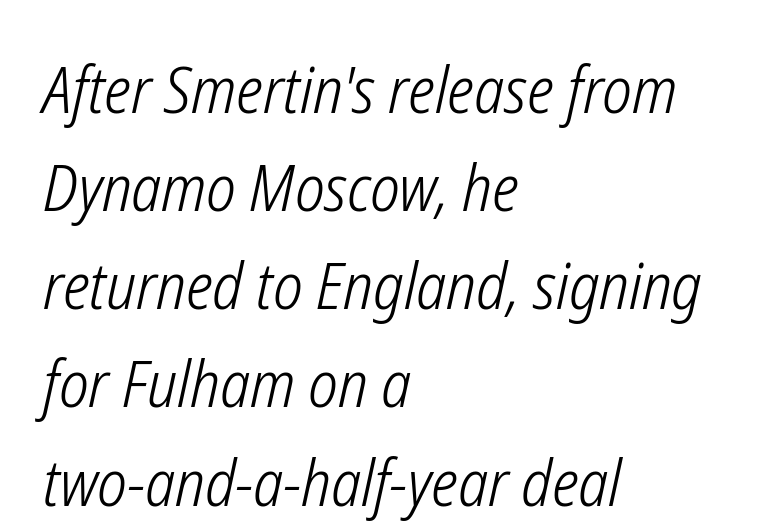
The image shows 65 px light, condensed type, italic (leaning right); set left-aligned, normal line spacing (1.51x), normal letter spacing, not underlined; low stroke contrast and a medium x-height.
